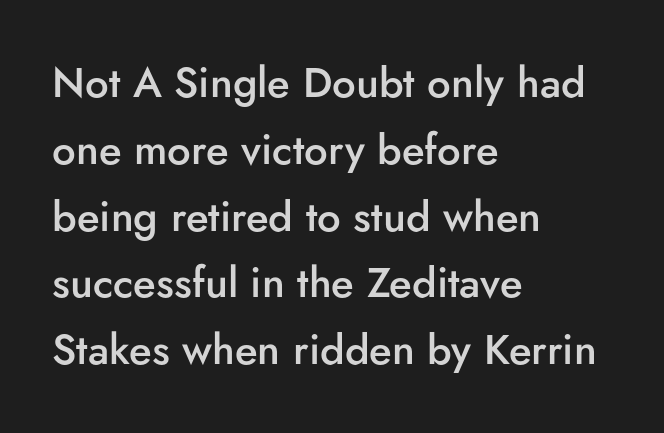
{"serif": "no", "italic": "no", "bold": "semi", "weight": "semibold", "width": "normal", "stroke_contrast": "low", "x_height": "small", "monospaced": "no", "underline": "no", "align": "left", "line_spacing": "normal", "line_spacing_ratio": 1.59, "letter_spacing": "normal", "letter_spacing_em": 0.0, "glyph_px": 42}
